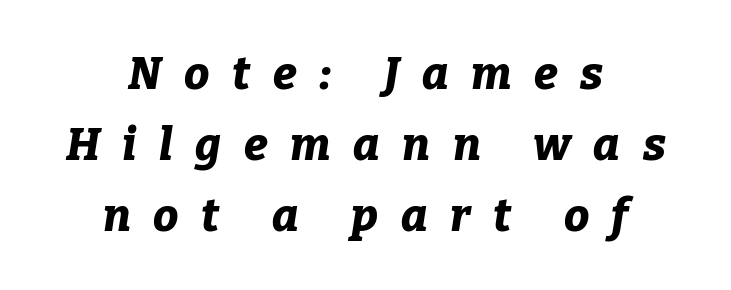
{"italic": "yes", "lean": "right", "slant_degrees": 9, "bold": "yes", "weight": "bold", "width": "normal", "stroke_contrast": "low", "x_height": "medium", "monospaced": "no", "underline": "no", "align": "center", "line_spacing": "normal", "line_spacing_ratio": 1.58, "letter_spacing": "wide", "letter_spacing_em": 0.5, "glyph_px": 45}
